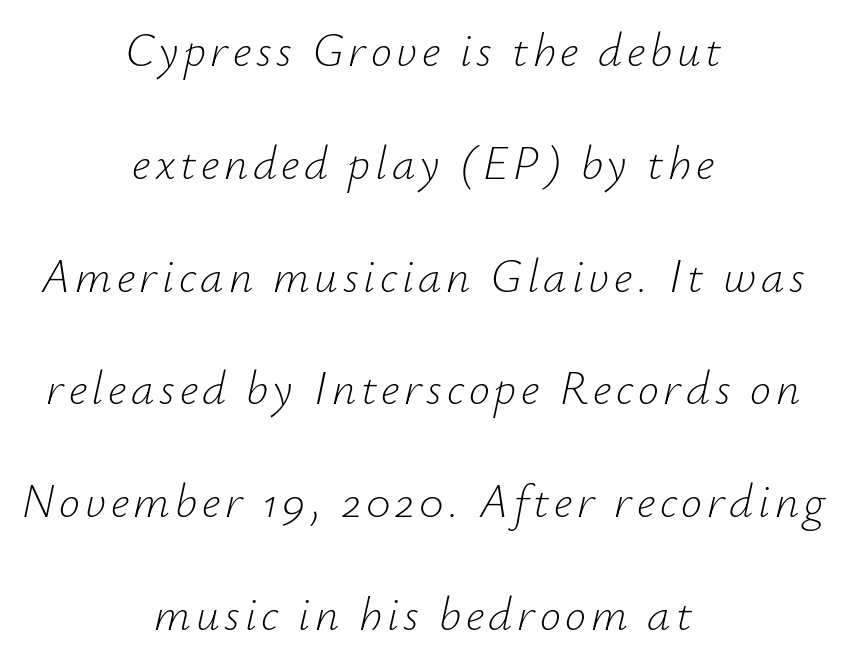
In terms of leading, this rendering errs on the spacious side. The glyphs are unaccompanied by any horizontal stroke below them. Weight: regular or lighter. Looks like regular typesetting: each glyph gets only the width it needs. Which margin do the lines hug? Neither — every line sits in the middle. Designer's note — italics engaged.
